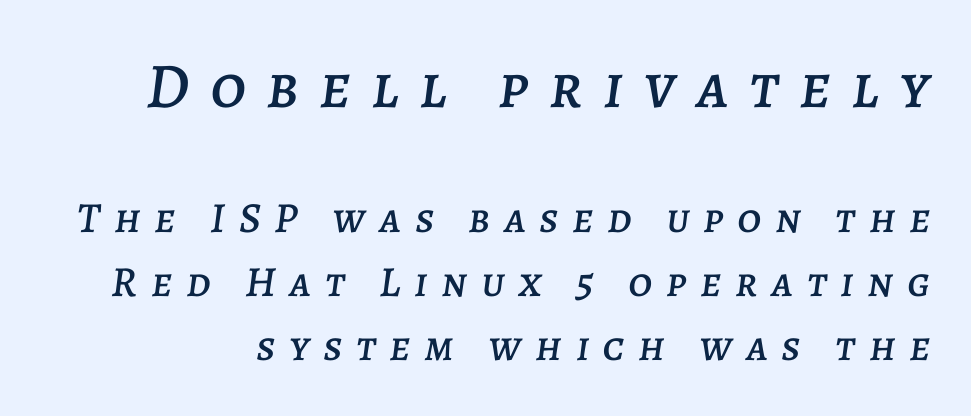
Quick note: interline space is typical. Notice how the stems are inclined rather than vertical — that's the hallmark of italics. Two sizes are in play, and the larger belongs to the first block. How are the letters spaced? Widely, with obvious added tracking. Proportional: the letters do not fall into vertical columns. Underlining? Definitely not there.
